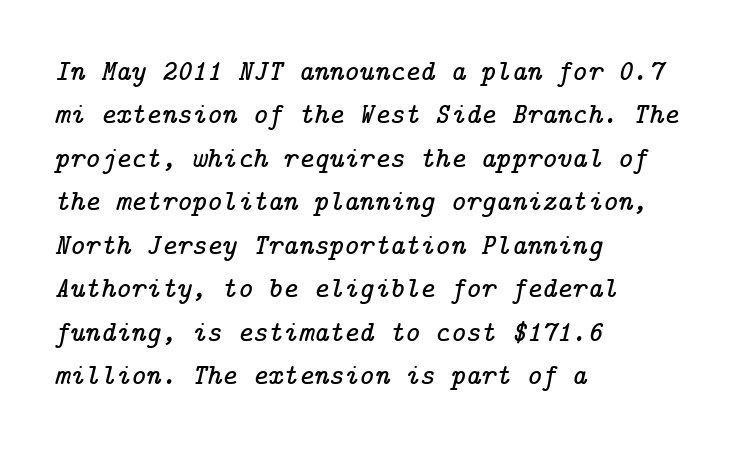
{"serif": "yes", "italic": "yes", "lean": "right", "slant_degrees": 14, "width": "normal", "stroke_contrast": "low", "x_height": "medium", "underline": "no", "align": "left", "line_spacing": "normal", "line_spacing_ratio": 1.5, "letter_spacing": "normal", "letter_spacing_em": 0.0, "glyph_px": 29}
